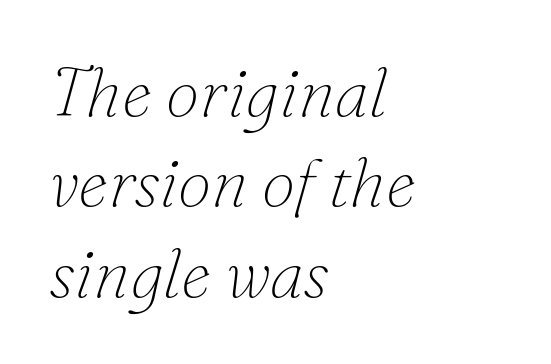
The specimen omits any rule beneath the text block's lines. The face used here is seriffed, in the tradition of book romans. The face used here is proportionally spaced, like ordinary book or web type. Compared with typical body copy, the letter spacing here is the same.
